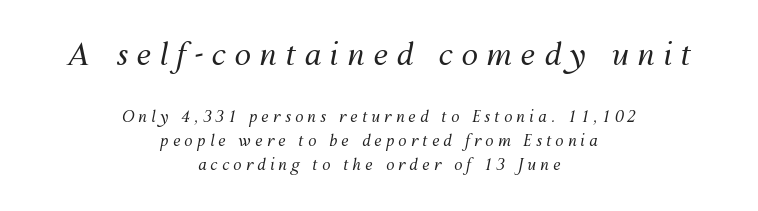
Q: Is the text bold? A: No.
Q: Is the text italic (slanted)? A: Yes, it leans right by about 12 degrees.
Q: Is the text underlined? A: No.
Q: How is the paragraph aligned? A: Centered.
Q: Is the spacing between letters normal or unusually wide? A: Unusually wide.
Q: Is the spacing between lines tight, normal or loose? A: Normal.
Q: Which block of text is set in a larger size, the first (top) or the second (bottom)? A: The first (top) one.
Q: Width (condensed, normal, or wide)? A: Normal.
Q: Stroke contrast? A: Medium.
Q: x-height? A: Medium.
Q: Monospaced? A: No.
